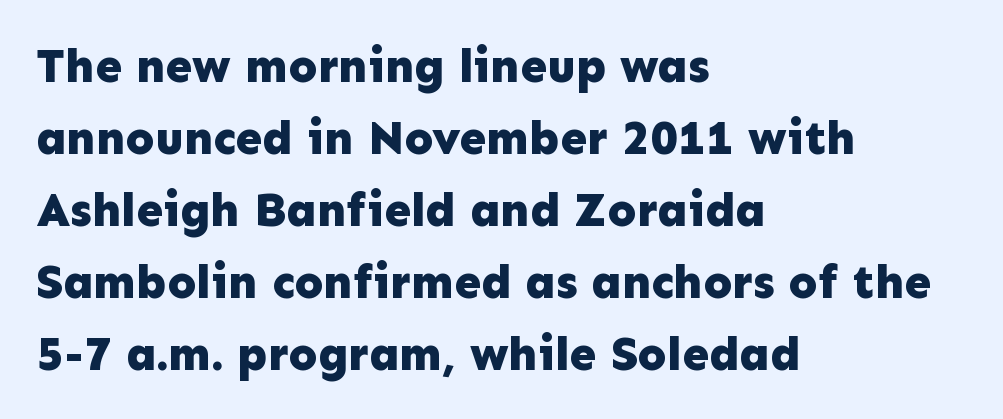
The image shows 48 px bold sans-serif type, upright; set left-aligned, normal line spacing (1.5x), normal letter spacing, not underlined; low stroke contrast and a medium x-height.
